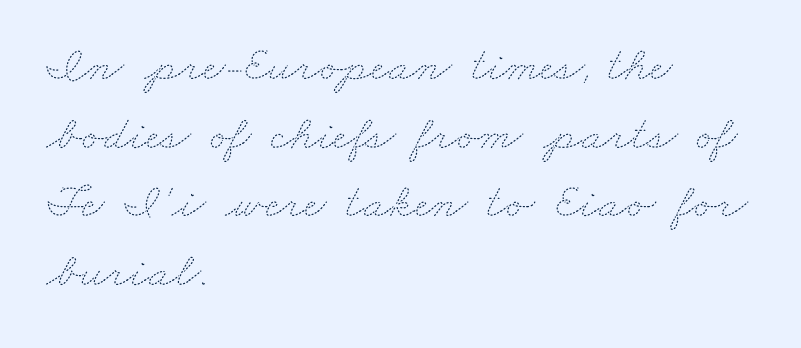
Q: Is the text bold? A: No.
Q: Is the text underlined? A: No.
Q: How is the paragraph aligned? A: Left-aligned.
Q: Is the spacing between letters normal or unusually wide? A: Normal.
Q: Is the spacing between lines tight, normal or loose? A: Normal.
Q: Width (condensed, normal, or wide)? A: Wide.
Q: Stroke contrast? A: Medium.
Q: x-height? A: Small.
Q: Monospaced? A: No.
